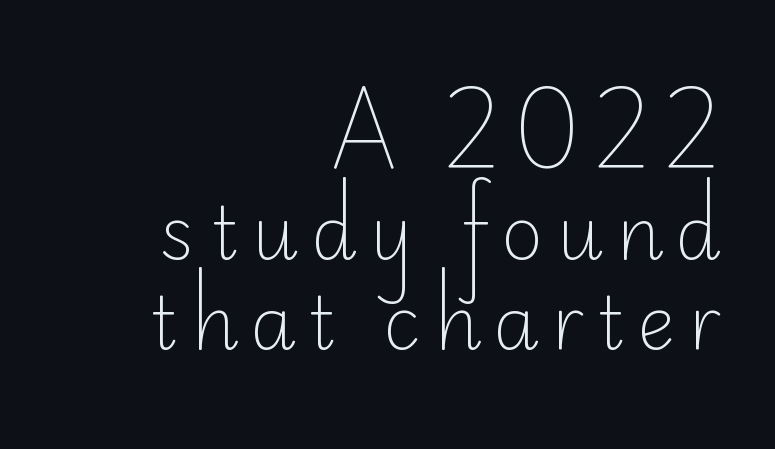
The image shows 73 px light sans-serif type, upright; set right-aligned, line spacing 1.24x, not underlined; low stroke contrast and a small x-height.
